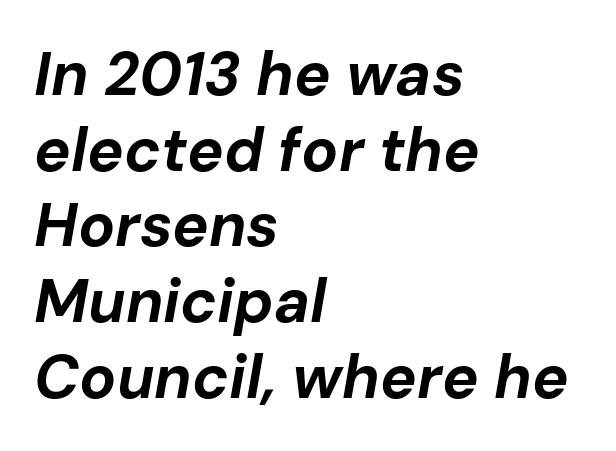
{"italic": "yes", "lean": "right", "slant_degrees": 10, "bold": "yes", "weight": "bold", "width": "normal", "stroke_contrast": "low", "x_height": "medium", "monospaced": "no", "underline": "no", "align": "left", "line_spacing_ratio": 1.24, "letter_spacing": "normal", "letter_spacing_em": 0.0, "glyph_px": 61}
